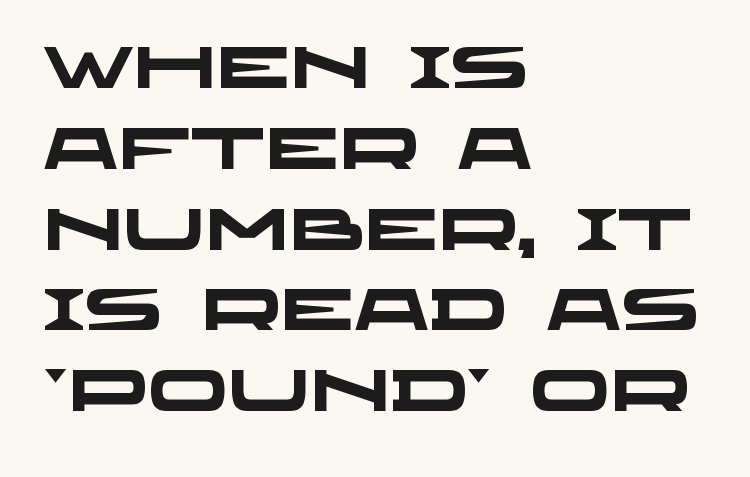
{"serif": "no", "bold": "yes", "weight": "heavy", "width": "wide", "stroke_contrast": "low", "x_height": "large", "monospaced": "no", "underline": "no", "align": "left", "line_spacing": "normal", "line_spacing_ratio": 1.37, "letter_spacing": "normal", "letter_spacing_em": 0.0, "glyph_px": 59}
